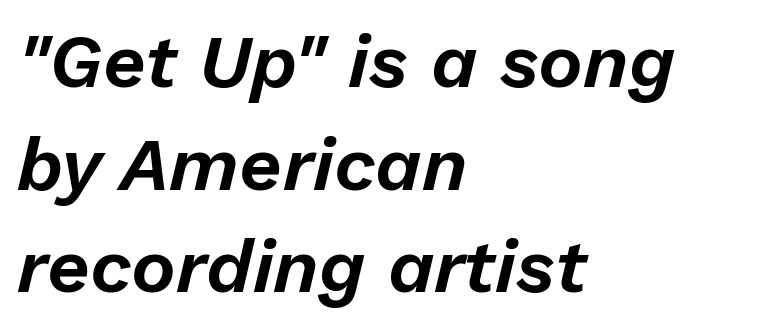
The image shows 75 px text type, italic (leaning right); set left-aligned, normal line spacing (1.37x), normal letter spacing, not underlined; low stroke contrast and a medium x-height.
